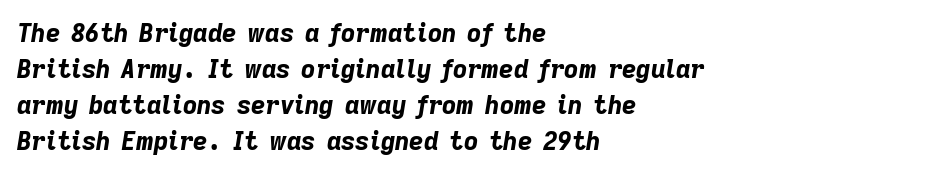
Honestly, the letter spacing is just normal — you wouldn't notice it. A bare baseline throughout the passage. Students, this is bold: see how much ink each stroke carries. Horizontally, the lines are justified to the leading edge only. A normal amount of white space separates one row of letters from the next.
